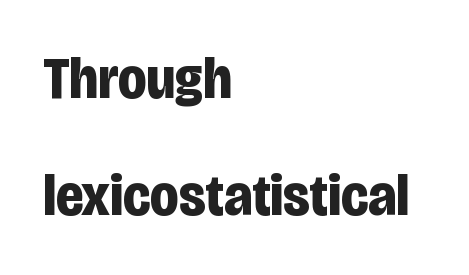
Q: Is the text bold? A: Yes.
Q: Is the text italic (slanted)? A: No, it is upright.
Q: Is the typeface a serif or a sans-serif typeface? A: Sans-serif.
Q: Is the text underlined? A: No.
Q: How is the paragraph aligned? A: Left-aligned.
Q: Is the spacing between letters normal or unusually wide? A: Normal.
Q: Is the spacing between lines tight, normal or loose? A: Loose.
Q: Width (condensed, normal, or wide)? A: Condensed.
Q: Stroke contrast? A: Low.
Q: x-height? A: Large.
Q: Monospaced? A: No.
